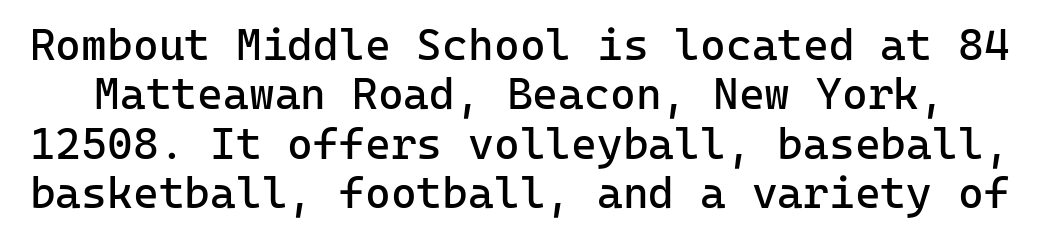
Q: Is the text bold? A: No.
Q: Is the text italic (slanted)? A: No, it is upright.
Q: Is the typeface a serif or a sans-serif typeface? A: Sans-serif.
Q: Is the text underlined? A: No.
Q: Is the spacing between letters normal or unusually wide? A: Normal.
Q: Is the spacing between lines tight, normal or loose? A: Tight.
Q: Width (condensed, normal, or wide)? A: Normal.
Q: Stroke contrast? A: Low.
Q: x-height? A: Medium.
Q: Monospaced? A: Yes.
